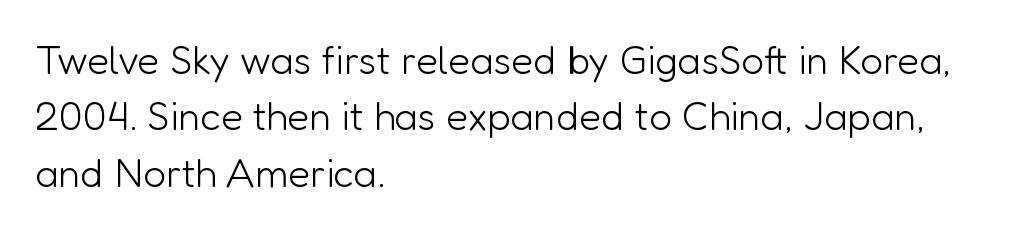
The image shows 40 px light sans-serif type, upright; set left-aligned, normal line spacing (1.41x), normal letter spacing, not underlined; low stroke contrast and a medium x-height.
